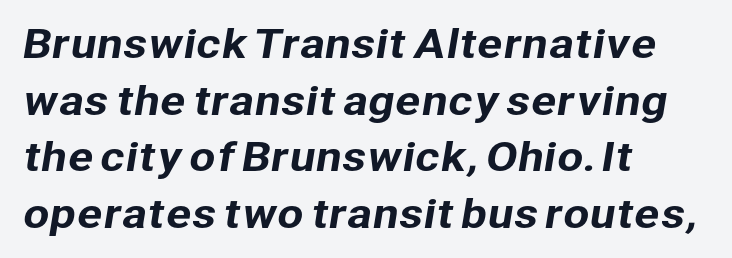
{"serif": "no", "width": "normal", "stroke_contrast": "low", "x_height": "medium", "monospaced": "no", "underline": "no", "align": "left", "line_spacing": "normal", "line_spacing_ratio": 1.49, "letter_spacing": "normal", "letter_spacing_em": 0.0, "glyph_px": 38}
